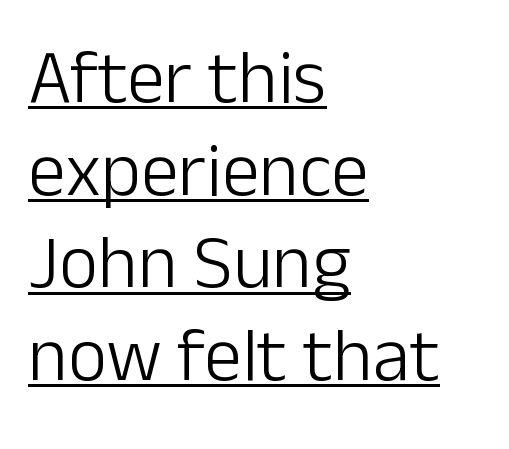
{"serif": "no", "italic": "no", "bold": "no", "weight": "light", "width": "normal", "stroke_contrast": "low", "x_height": "medium", "monospaced": "no", "underline": "yes", "align": "left", "line_spacing_ratio": 1.22, "letter_spacing": "normal", "letter_spacing_em": 0.0, "glyph_px": 76}
